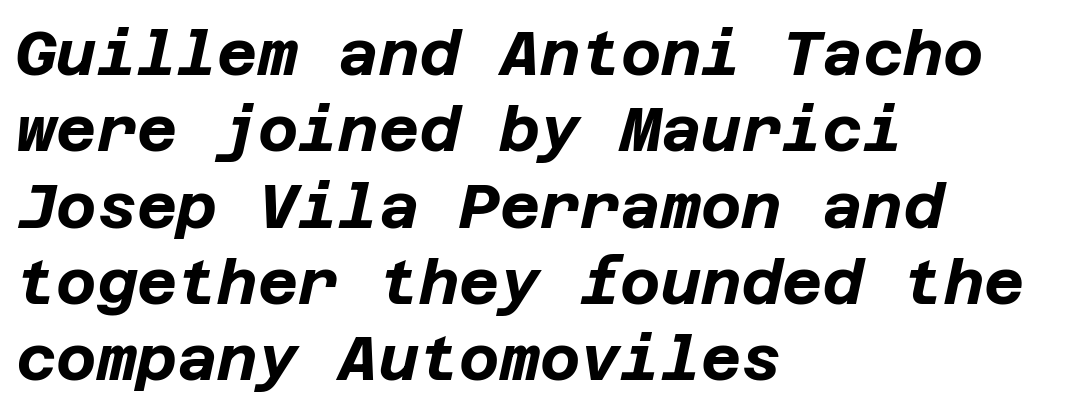
The image shows 62 px bold type, italic (leaning right); set left-aligned, line spacing 1.23x, normal letter spacing, not underlined; low stroke contrast and a large x-height.
